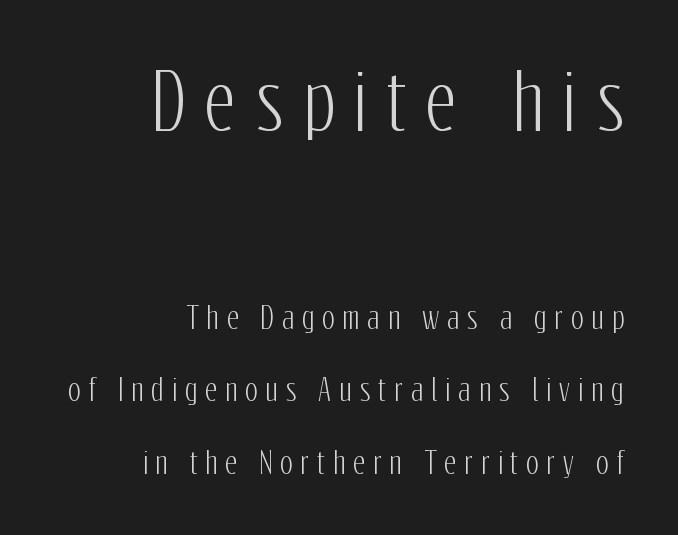
Q: Is the text italic (slanted)? A: No, it is upright.
Q: Is the typeface a serif or a sans-serif typeface? A: Sans-serif.
Q: Is the text underlined? A: No.
Q: How is the paragraph aligned? A: Right-aligned.
Q: Is the spacing between letters normal or unusually wide? A: Unusually wide.
Q: Is the spacing between lines tight, normal or loose? A: Loose.
Q: Which block of text is set in a larger size, the first (top) or the second (bottom)? A: The first (top) one.
Q: Width (condensed, normal, or wide)? A: Condensed.
Q: Stroke contrast? A: Low.
Q: x-height? A: Medium.
Q: Monospaced? A: No.
